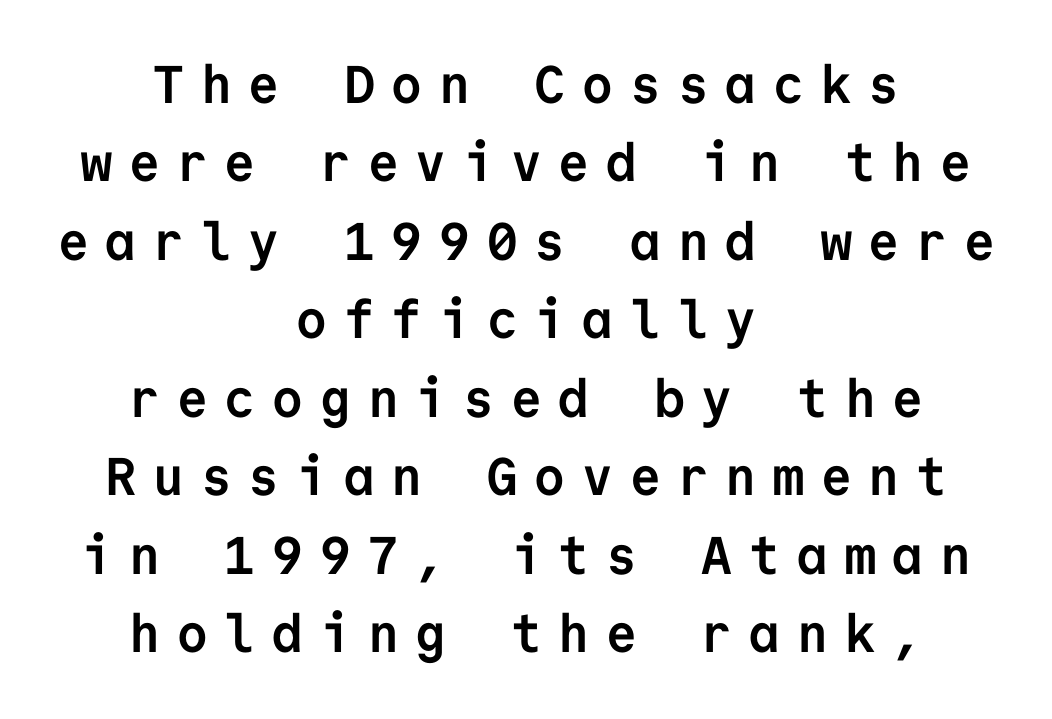
Q: Is the text bold? A: Yes.
Q: Is the text italic (slanted)? A: No, it is upright.
Q: Is the typeface a serif or a sans-serif typeface? A: Sans-serif.
Q: Is the text underlined? A: No.
Q: How is the paragraph aligned? A: Centered.
Q: Is the spacing between letters normal or unusually wide? A: Unusually wide.
Q: Is the spacing between lines tight, normal or loose? A: Normal.
Q: Width (condensed, normal, or wide)? A: Normal.
Q: Stroke contrast? A: Low.
Q: x-height? A: Medium.
Q: Monospaced? A: Yes.
